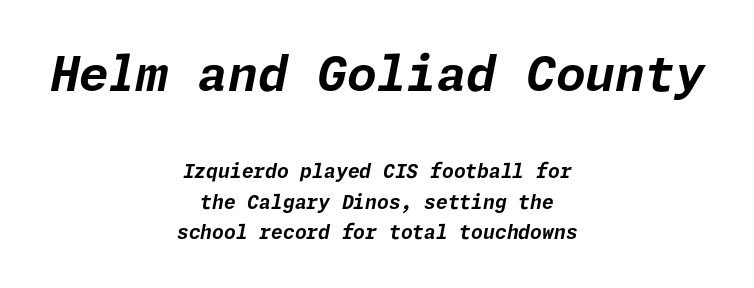
Q: Is the text bold? A: Yes.
Q: Is the text italic (slanted)? A: Yes, it leans right by about 11 degrees.
Q: Is the text underlined? A: No.
Q: How is the paragraph aligned? A: Centered.
Q: Is the spacing between letters normal or unusually wide? A: Normal.
Q: Is the spacing between lines tight, normal or loose? A: Normal.
Q: Which block of text is set in a larger size, the first (top) or the second (bottom)? A: The first (top) one.
Q: Width (condensed, normal, or wide)? A: Normal.
Q: Stroke contrast? A: Low.
Q: x-height? A: Medium.
